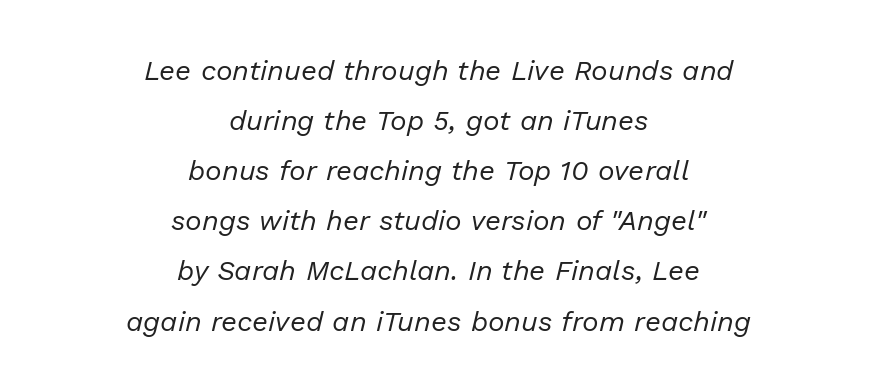
{"italic": "yes", "lean": "right", "slant_degrees": 13, "bold": "no", "weight": "regular", "width": "normal", "stroke_contrast": "low", "x_height": "medium", "monospaced": "no", "underline": "no", "align": "center", "line_spacing_ratio": 1.79, "letter_spacing": "normal", "letter_spacing_em": 0.0, "glyph_px": 28}
